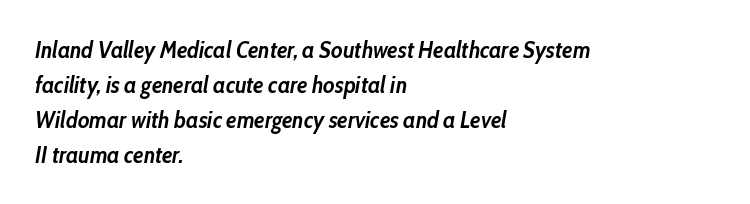
Q: Is the text bold? A: Yes.
Q: Is the text italic (slanted)? A: Yes, it leans right by about 10 degrees.
Q: Is the text underlined? A: No.
Q: How is the paragraph aligned? A: Left-aligned.
Q: Is the spacing between letters normal or unusually wide? A: Normal.
Q: Is the spacing between lines tight, normal or loose? A: Normal.
